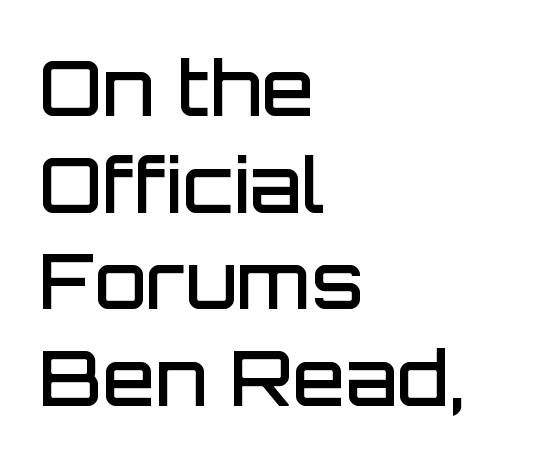
Q: Is the text bold? A: Semi-bold.
Q: Is the text italic (slanted)? A: No, it is upright.
Q: Is the typeface a serif or a sans-serif typeface? A: Sans-serif.
Q: Is the text underlined? A: No.
Q: How is the paragraph aligned? A: Left-aligned.
Q: Is the spacing between letters normal or unusually wide? A: Normal.
Q: Is the spacing between lines tight, normal or loose? A: Normal.
Q: Width (condensed, normal, or wide)? A: Normal.
Q: Stroke contrast? A: Low.
Q: x-height? A: Large.
Q: Monospaced? A: No.
